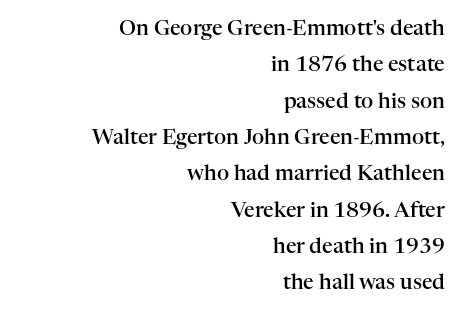
Observe the ordinary spacing: letters are neighbours, not strangers. Caption: multi-line text, flush right, ragged left. Underline: absent. Italic? Not at all — the glyphs are vertical.
